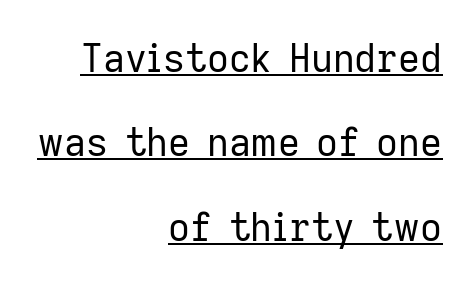
The image shows 38 px regular-weight sans-serif type, upright; set right-aligned, loose line spacing (2.22x), normal letter spacing, underlined; low stroke contrast and a medium x-height.
